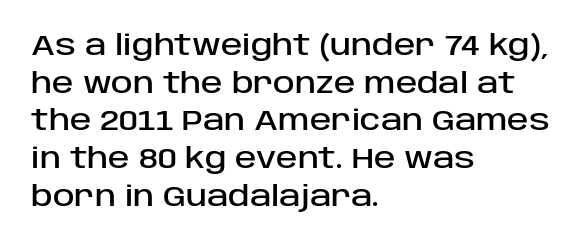
Q: Is the text italic (slanted)? A: No, it is upright.
Q: Is the typeface a serif or a sans-serif typeface? A: Sans-serif.
Q: Is the text underlined? A: No.
Q: How is the paragraph aligned? A: Left-aligned.
Q: Is the spacing between letters normal or unusually wide? A: Normal.
Q: Is the spacing between lines tight, normal or loose? A: Normal.
Q: Width (condensed, normal, or wide)? A: Normal.
Q: Stroke contrast? A: Low.
Q: x-height? A: Large.
Q: Monospaced? A: No.
